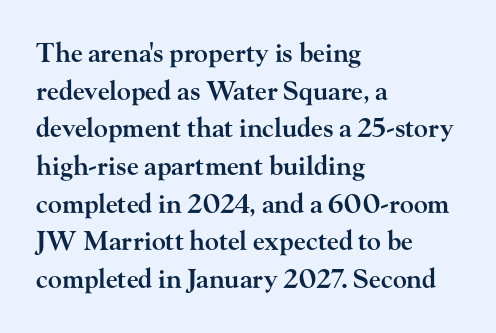
Q: Is the text bold? A: Semi-bold.
Q: Is the text italic (slanted)? A: No, it is upright.
Q: Is the text underlined? A: No.
Q: How is the paragraph aligned? A: Left-aligned.
Q: Is the spacing between letters normal or unusually wide? A: Normal.
Q: Is the spacing between lines tight, normal or loose? A: Normal.
